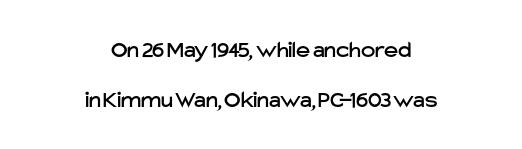
{"italic": "no", "underline": "no", "align": "center", "line_spacing": "loose", "line_spacing_ratio": 2.08, "letter_spacing": "normal", "letter_spacing_em": 0.0, "glyph_px": 24}
